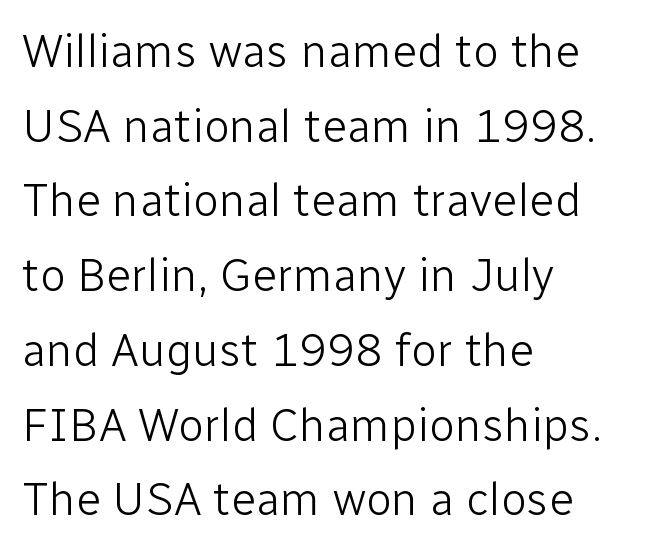
The image shows 47 px light sans-serif type, upright; set left-aligned, normal line spacing (1.59x), normal letter spacing, not underlined; low stroke contrast and a medium x-height.
